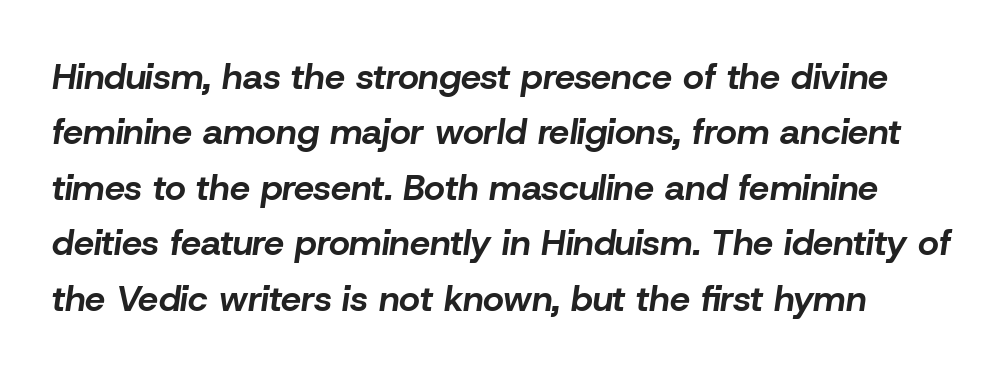
The image shows 36 px bold type, italic (leaning right); set normal line spacing (1.54x), normal letter spacing, not underlined; low stroke contrast and a medium x-height.
